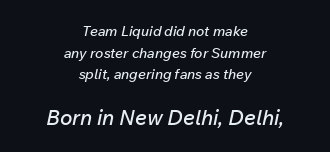
{"italic": "yes", "lean": "right", "slant_degrees": 12, "underline": "no", "align": "center", "line_spacing": "normal", "line_spacing_ratio": 1.55, "letter_spacing": "normal", "letter_spacing_em": 0.0, "larger_block": "second", "size_ratio": 1.5, "glyph_px": 21}
